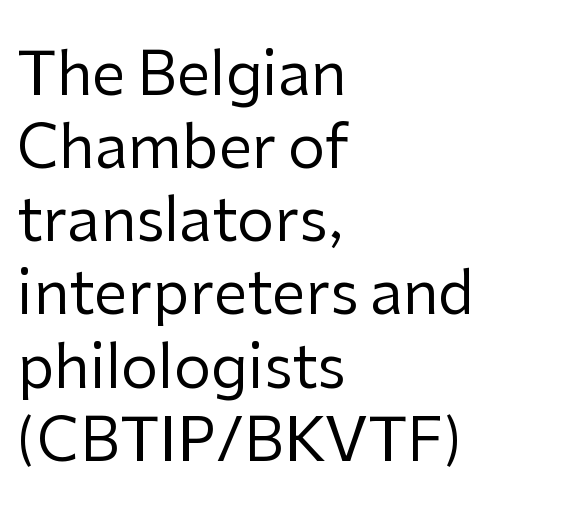
{"serif": "no", "italic": "no", "bold": "no", "weight": "regular", "width": "normal", "stroke_contrast": "low", "x_height": "medium", "monospaced": "no", "underline": "no", "align": "left", "line_spacing_ratio": 1.24, "letter_spacing": "normal", "letter_spacing_em": 0.0, "glyph_px": 59}
